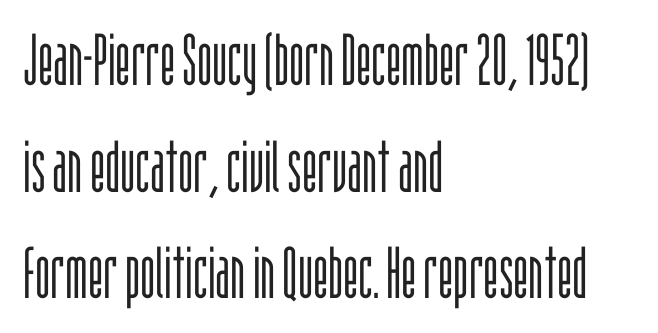
Q: Is the text bold? A: No.
Q: Is the text italic (slanted)? A: No, it is upright.
Q: Is the typeface a serif or a sans-serif typeface? A: Sans-serif.
Q: Is the text underlined? A: No.
Q: How is the paragraph aligned? A: Left-aligned.
Q: Is the spacing between letters normal or unusually wide? A: Normal.
Q: Is the spacing between lines tight, normal or loose? A: Normal.
Q: Width (condensed, normal, or wide)? A: Condensed.
Q: Stroke contrast? A: Low.
Q: x-height? A: Large.
Q: Monospaced? A: No.
